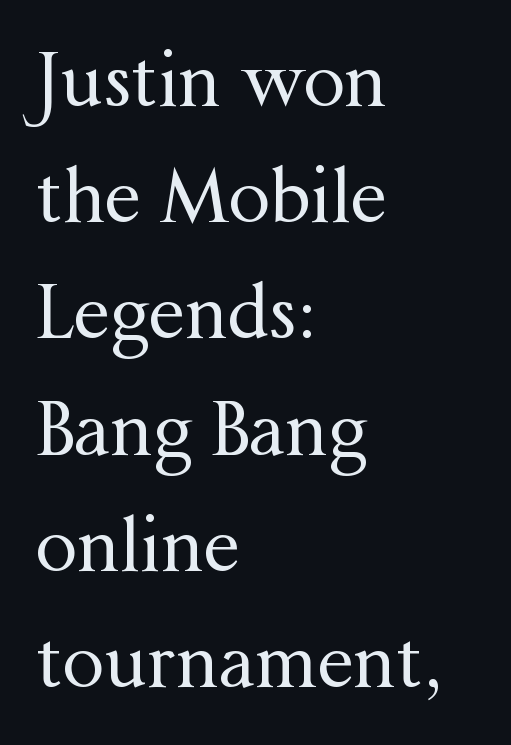
{"serif": "yes", "italic": "no", "bold": "no", "weight": "regular", "width": "normal", "stroke_contrast": "medium", "x_height": "medium", "monospaced": "no", "underline": "no", "align": "left", "line_spacing": "normal", "line_spacing_ratio": 1.57, "letter_spacing": "normal", "letter_spacing_em": 0.0, "glyph_px": 74}
